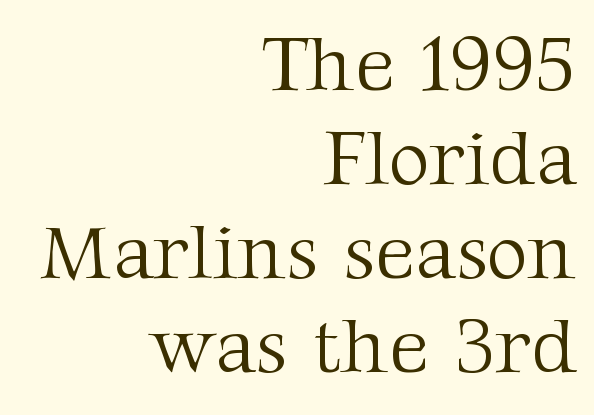
The image shows 79 px light serif type, upright; set right-aligned, line spacing 1.19x, normal letter spacing, not underlined; medium stroke contrast and a medium x-height.
